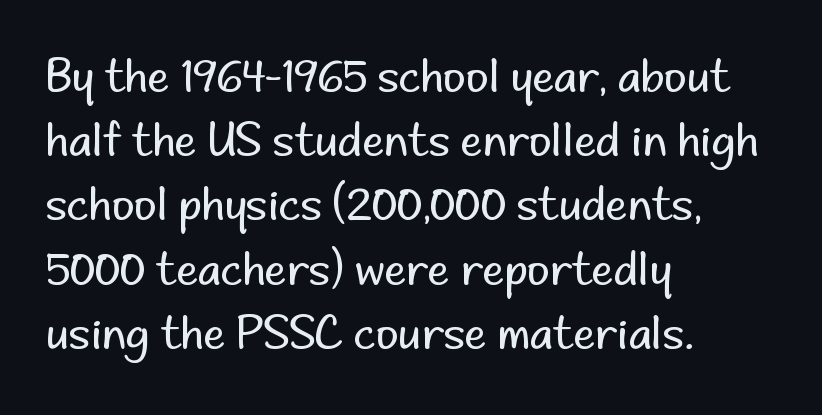
Q: Is the text bold? A: No.
Q: Is the text italic (slanted)? A: No, it is upright.
Q: Is the typeface a serif or a sans-serif typeface? A: Sans-serif.
Q: Is the text underlined? A: No.
Q: How is the paragraph aligned? A: Left-aligned.
Q: Is the spacing between letters normal or unusually wide? A: Normal.
Q: Is the spacing between lines tight, normal or loose? A: Normal.
Q: Width (condensed, normal, or wide)? A: Normal.
Q: Stroke contrast? A: Low.
Q: x-height? A: Small.
Q: Monospaced? A: No.
